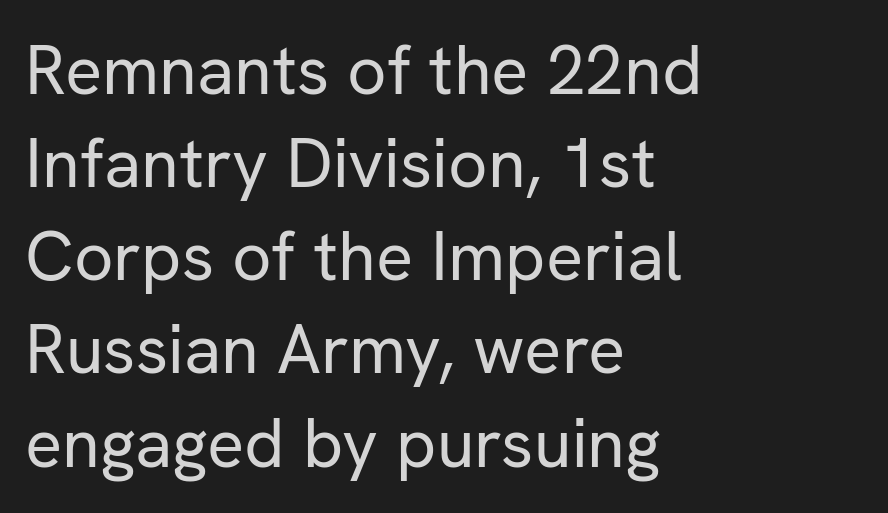
Q: Is the text bold? A: No.
Q: Is the text italic (slanted)? A: No, it is upright.
Q: Is the typeface a serif or a sans-serif typeface? A: Sans-serif.
Q: Is the text underlined? A: No.
Q: How is the paragraph aligned? A: Left-aligned.
Q: Is the spacing between letters normal or unusually wide? A: Normal.
Q: Is the spacing between lines tight, normal or loose? A: Normal.
Q: Width (condensed, normal, or wide)? A: Normal.
Q: Stroke contrast? A: Low.
Q: x-height? A: Medium.
Q: Monospaced? A: No.
